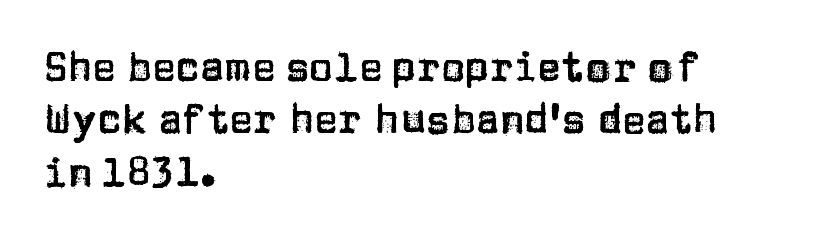
{"serif": "no", "italic": "no", "width": "normal", "stroke_contrast": "low", "x_height": "large", "monospaced": "no", "underline": "no", "align": "left", "line_spacing": "normal", "line_spacing_ratio": 1.31, "letter_spacing": "normal", "letter_spacing_em": 0.0, "glyph_px": 40}
